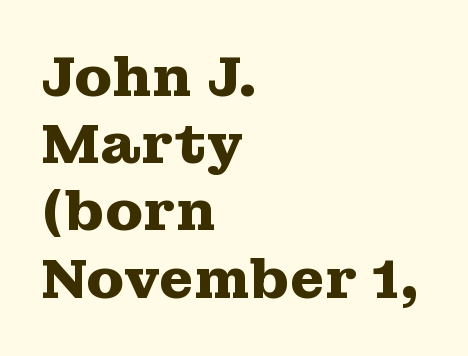
Q: Is the text bold? A: Yes.
Q: Is the text italic (slanted)? A: No, it is upright.
Q: Is the typeface a serif or a sans-serif typeface? A: Serif.
Q: Is the text underlined? A: No.
Q: How is the paragraph aligned? A: Left-aligned.
Q: Is the spacing between letters normal or unusually wide? A: Normal.
Q: Width (condensed, normal, or wide)? A: Wide.
Q: Stroke contrast? A: Medium.
Q: x-height? A: Medium.
Q: Monospaced? A: No.
